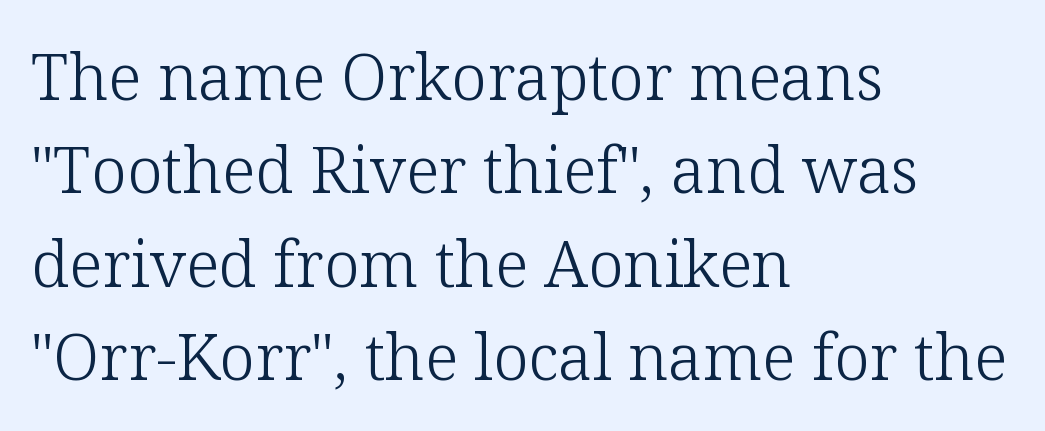
The image shows 64 px light serif type, upright; set left-aligned, normal line spacing (1.46x), normal letter spacing, not underlined; low stroke contrast and a medium x-height.
